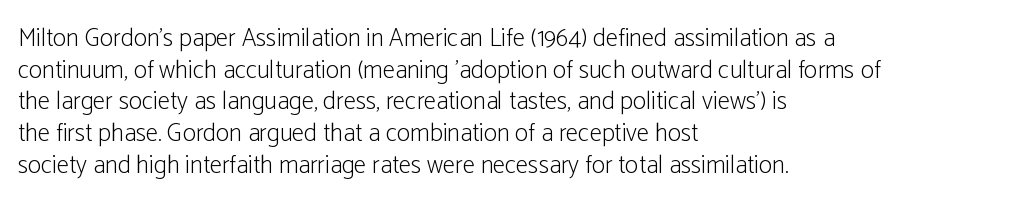
Q: Is the text bold? A: No.
Q: Is the text italic (slanted)? A: No, it is upright.
Q: Is the text underlined? A: No.
Q: How is the paragraph aligned? A: Left-aligned.
Q: Is the spacing between letters normal or unusually wide? A: Normal.
Q: Is the spacing between lines tight, normal or loose? A: Normal.
